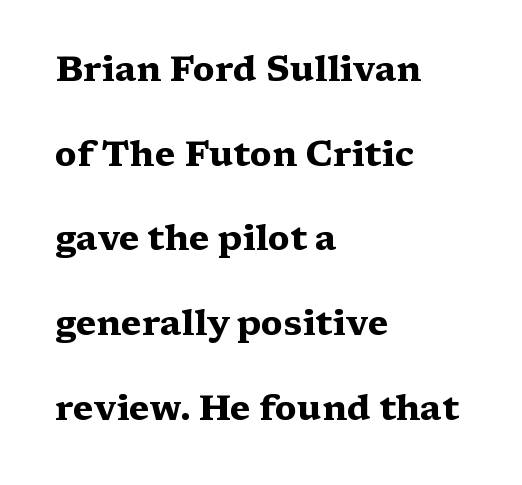
Q: Is the text bold? A: Yes.
Q: Is the text italic (slanted)? A: No, it is upright.
Q: Is the typeface a serif or a sans-serif typeface? A: Serif.
Q: Is the text underlined? A: No.
Q: How is the paragraph aligned? A: Left-aligned.
Q: Is the spacing between letters normal or unusually wide? A: Normal.
Q: Is the spacing between lines tight, normal or loose? A: Loose.
Q: Width (condensed, normal, or wide)? A: Wide.
Q: Stroke contrast? A: Medium.
Q: x-height? A: Medium.
Q: Monospaced? A: No.
